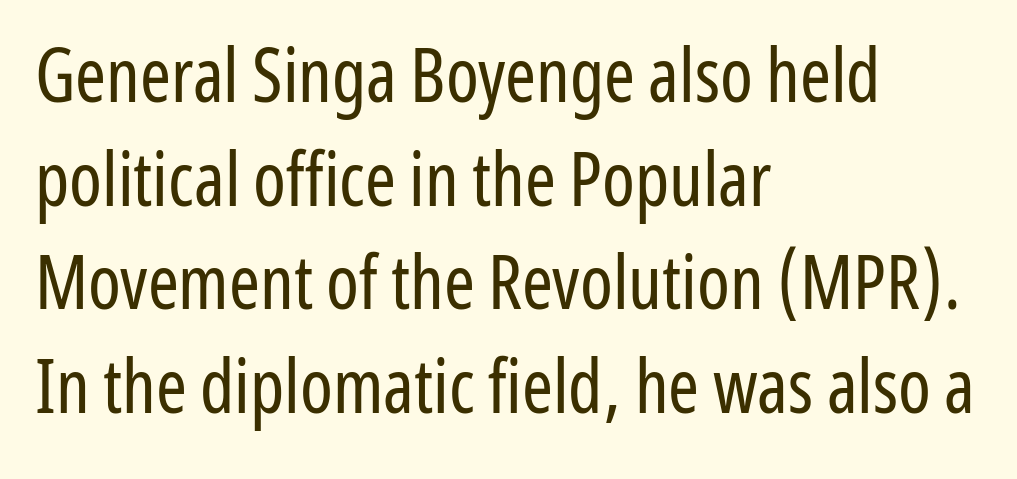
{"serif": "no", "italic": "no", "bold": "no", "weight": "regular", "width": "condensed", "stroke_contrast": "low", "x_height": "medium", "monospaced": "no", "underline": "no", "align": "left", "line_spacing": "normal", "line_spacing_ratio": 1.4, "letter_spacing": "normal", "letter_spacing_em": 0.0, "glyph_px": 74}
